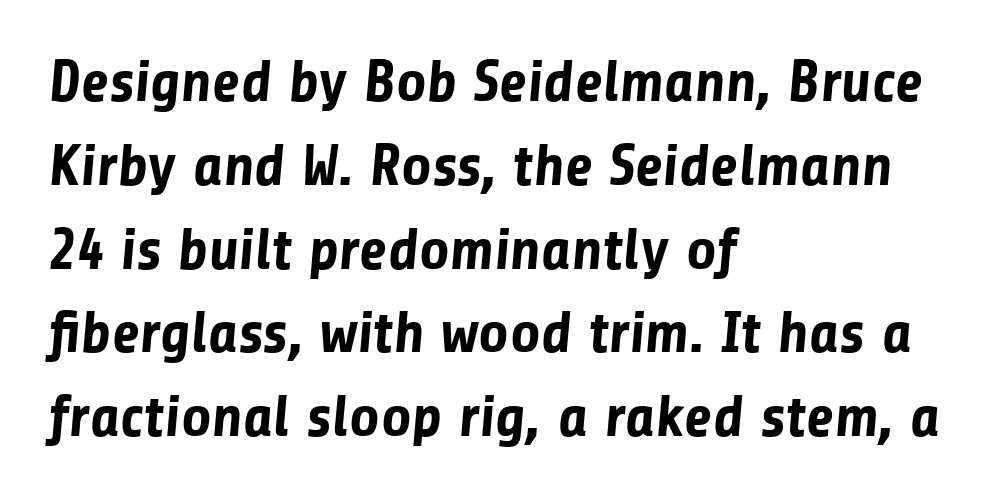
The zone under the glyphs is completely vacant. Strokes here are thick enough to call this a true bold. This sample uses a sans-serif face. This rendering uses left alignment, leaving the right contour irregular. Looks like regular typesetting: each glyph gets only the width it needs. A normal amount of white space separates one row of letters from the next.
